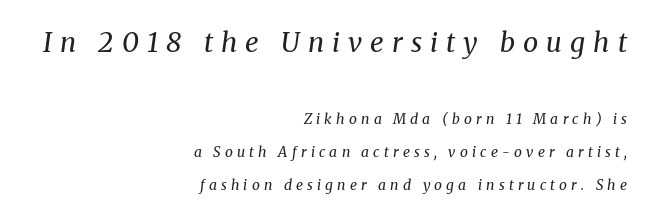
This sample uses expanded letter spacing, leaving extra air between glyphs. Slant detected: the letters are inclined. Visually, the top section dominates because its glyphs are scaled up. Line spacing here is loose. Summary of weight: not heavy and not bold.
